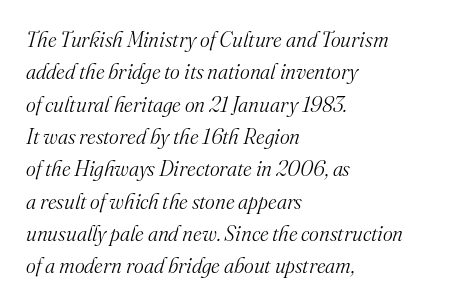
{"italic": "yes", "lean": "right", "slant_degrees": 16, "bold": "no", "underline": "no", "align": "left", "line_spacing": "normal", "line_spacing_ratio": 1.54, "letter_spacing": "normal", "letter_spacing_em": 0.0, "glyph_px": 21}
